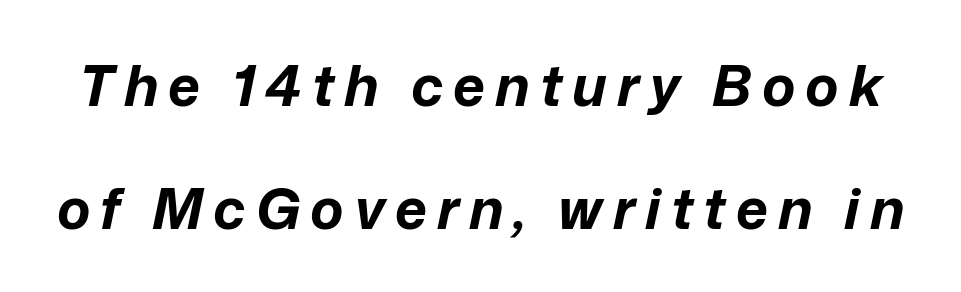
Does the lettering tilt? It does — this is italic. One glance says open: line gaps are wider than usual. The glyphs are unaccompanied by any horizontal stroke below them. A full-strength bold gives these letters their thick strokes. These lines are rendered in a variable-pitch font.
